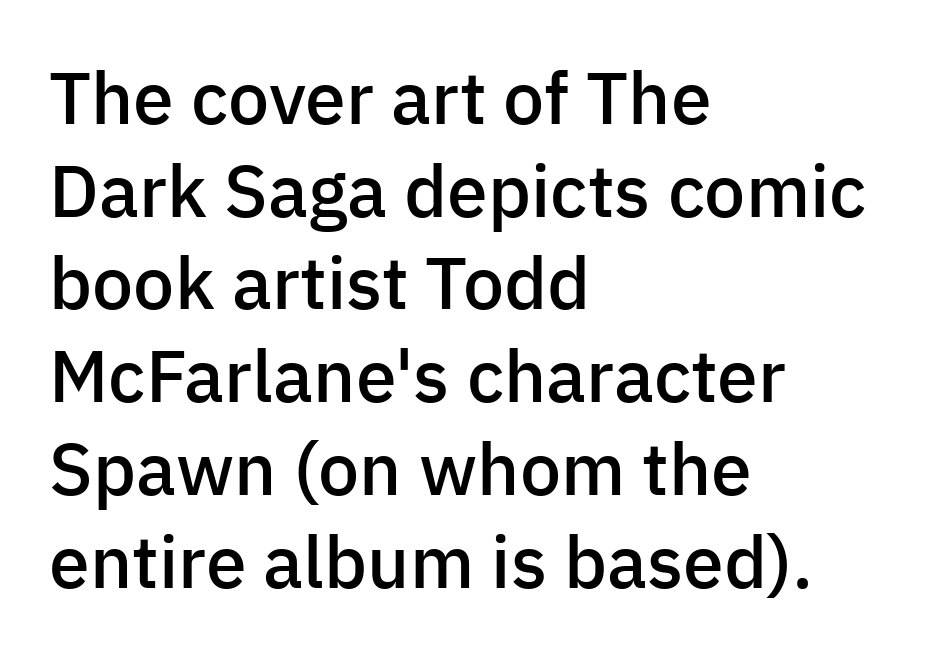
The image shows 73 px semibold sans-serif type, upright; set left-aligned, normal line spacing (1.27x), normal letter spacing, not underlined; low stroke contrast and a medium x-height.
